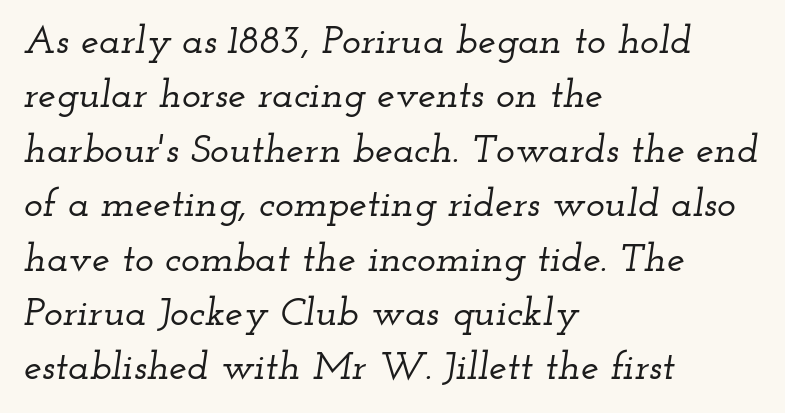
The rendering uses natural spacing where letterforms have individual widths. How are the letters spaced? Ordinarily, with no added tracking. This is oblique type, the kind used for emphasis or titles. Check where the strokes stop: tiny serifs finish them off. Notice how descenders clear the ascenders below comfortably — that's standard leading. The paragraph shown leans on its left margin.
